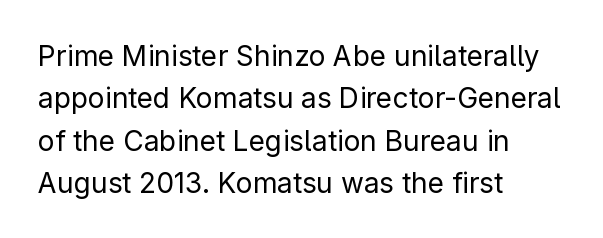
Q: Is the text bold? A: No.
Q: Is the text italic (slanted)? A: No, it is upright.
Q: Is the typeface a serif or a sans-serif typeface? A: Sans-serif.
Q: Is the text underlined? A: No.
Q: How is the paragraph aligned? A: Left-aligned.
Q: Is the spacing between letters normal or unusually wide? A: Normal.
Q: Is the spacing between lines tight, normal or loose? A: Normal.
Q: Width (condensed, normal, or wide)? A: Normal.
Q: Stroke contrast? A: Low.
Q: x-height? A: Medium.
Q: Monospaced? A: No.
